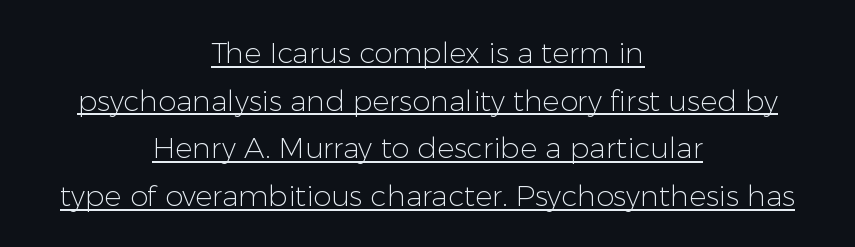
{"serif": "no", "italic": "no", "bold": "no", "weight": "light", "width": "normal", "stroke_contrast": "low", "x_height": "medium", "monospaced": "no", "underline": "yes", "align": "center", "line_spacing": "normal", "line_spacing_ratio": 1.64, "letter_spacing": "normal", "letter_spacing_em": 0.0, "glyph_px": 29}
